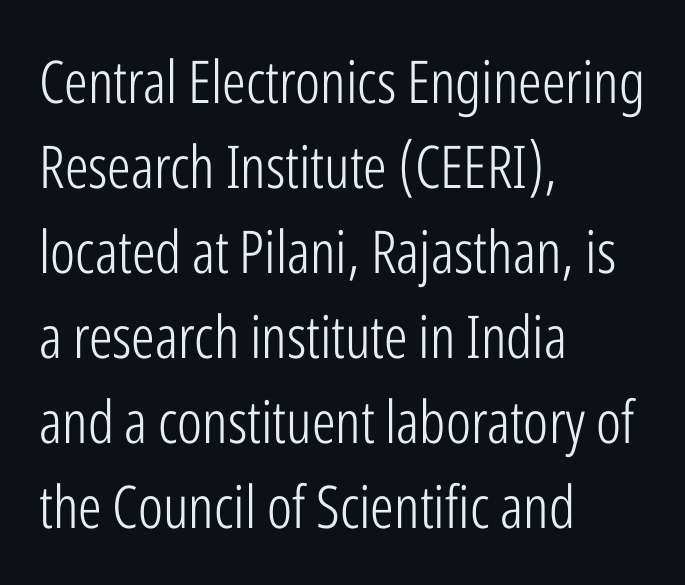
The image shows 59 px light, condensed sans-serif type, upright; set left-aligned, normal line spacing (1.44x), normal letter spacing, not underlined; low stroke contrast and a medium x-height.
